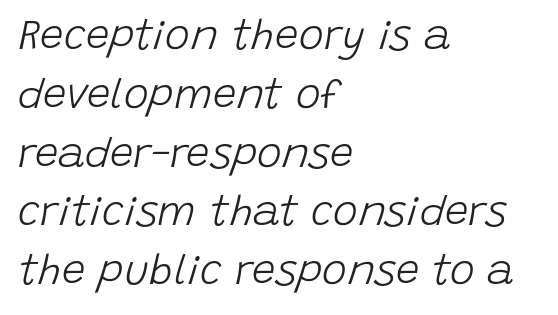
The image shows 42 px light type, italic (leaning right); set left-aligned, normal line spacing (1.4x), normal letter spacing, not underlined; low stroke contrast and a large x-height.
